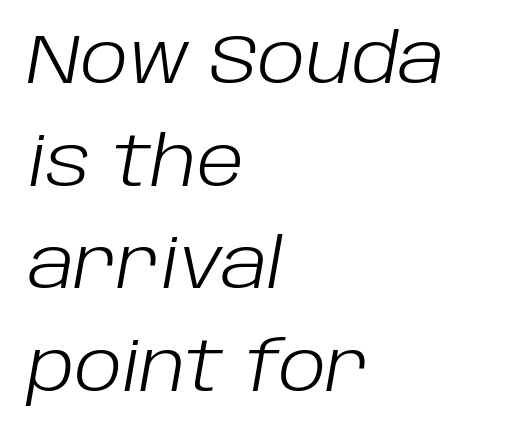
The image shows 68 px light type, italic (leaning right); set left-aligned, normal line spacing (1.51x), normal letter spacing, not underlined; low stroke contrast and a large x-height.
